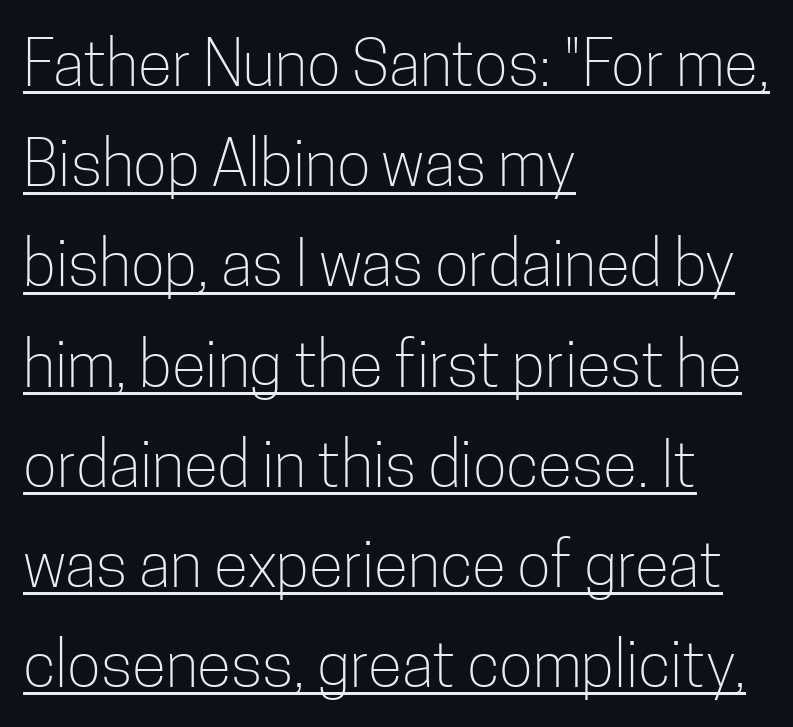
Stroke terminals: plain, sans-serif. The compositor pushed each line to the left boundary. The letters advance in unequal steps, a hallmark of proportional type. Students, note that the glyphs here touch the page at normal intervals. Normally led — the rows are evenly, conventionally spaced.
